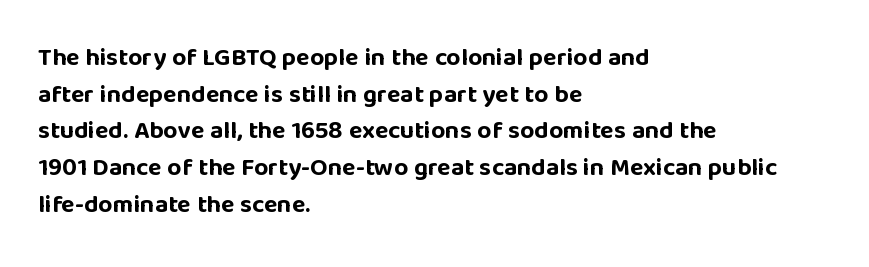
Q: Is the text bold? A: Yes.
Q: Is the text italic (slanted)? A: No, it is upright.
Q: Is the text underlined? A: No.
Q: How is the paragraph aligned? A: Left-aligned.
Q: Is the spacing between letters normal or unusually wide? A: Normal.
Q: Is the spacing between lines tight, normal or loose? A: Normal.
